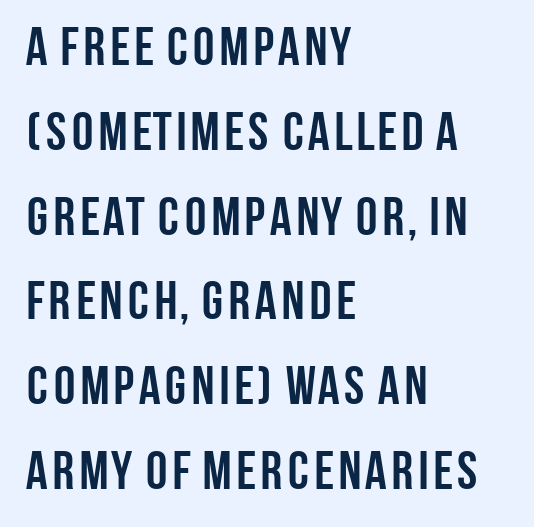
The words here are not underlined. This rendering uses left alignment, leaving the right contour irregular. A typesetter would mark this as roman, not italic. Short note: letters normally spaced.
